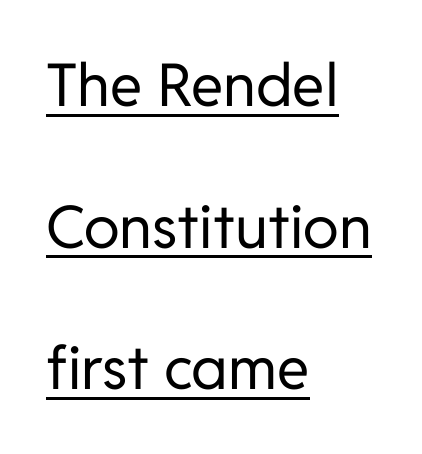
The image shows 59 px regular-weight sans-serif type, upright; set left-aligned, loose line spacing (2.4x), normal letter spacing, underlined; low stroke contrast and a medium x-height.
